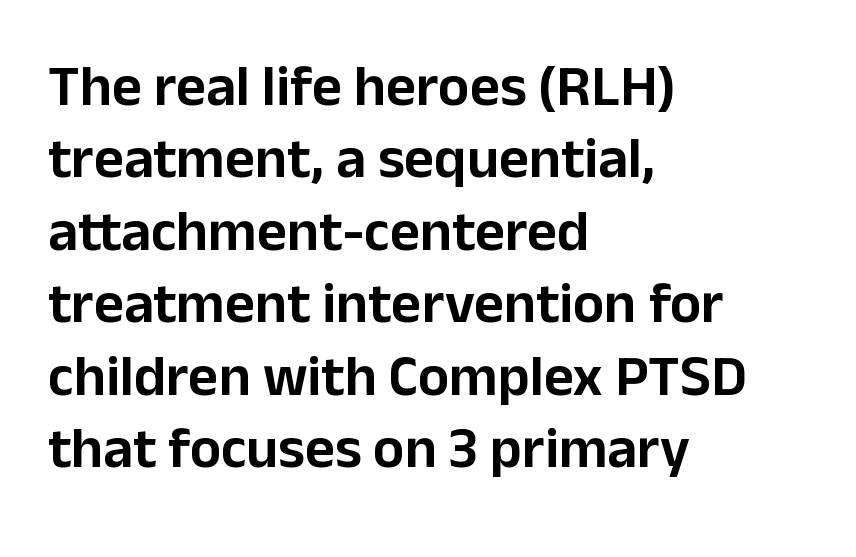
{"serif": "no", "italic": "no", "width": "normal", "stroke_contrast": "low", "x_height": "medium", "monospaced": "no", "underline": "no", "align": "left", "line_spacing": "normal", "line_spacing_ratio": 1.25, "letter_spacing": "normal", "letter_spacing_em": 0.0, "glyph_px": 58}
